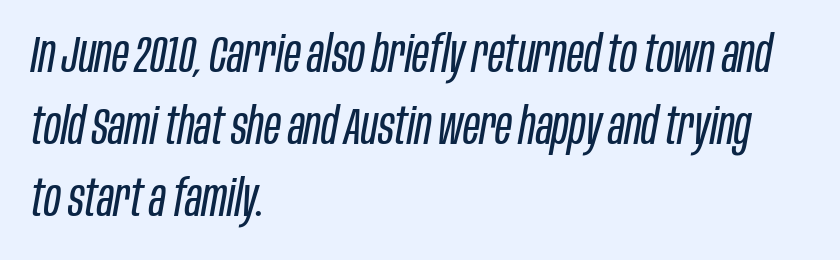
Q: Is the text bold? A: No.
Q: Is the text italic (slanted)? A: Yes, it leans right by about 10 degrees.
Q: Is the text underlined? A: No.
Q: How is the paragraph aligned? A: Left-aligned.
Q: Is the spacing between letters normal or unusually wide? A: Normal.
Q: Is the spacing between lines tight, normal or loose? A: Normal.
Q: Width (condensed, normal, or wide)? A: Condensed.
Q: Stroke contrast? A: Low.
Q: x-height? A: Large.
Q: Monospaced? A: No.
